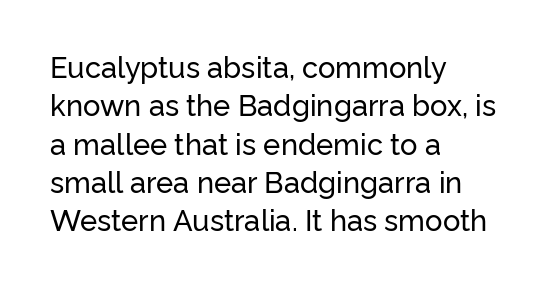
The image shows 29 px sans-serif type, upright; set left-aligned, normal line spacing (1.32x), normal letter spacing, not underlined; low stroke contrast and a medium x-height.
